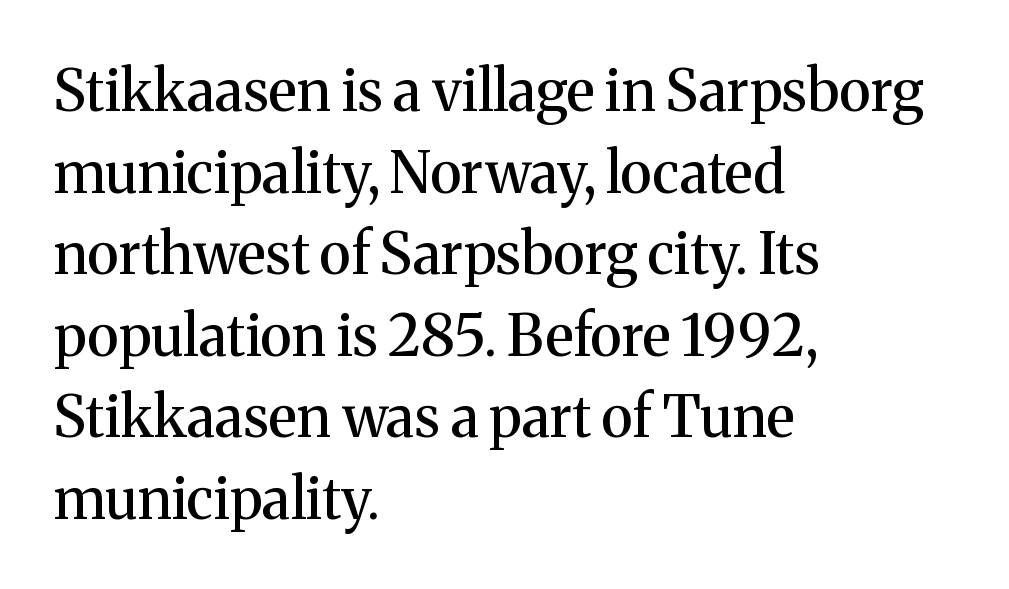
{"serif": "yes", "italic": "no", "width": "normal", "stroke_contrast": "medium", "x_height": "medium", "monospaced": "no", "underline": "no", "align": "left", "line_spacing": "normal", "line_spacing_ratio": 1.43, "letter_spacing": "normal", "letter_spacing_em": 0.0, "glyph_px": 57}
